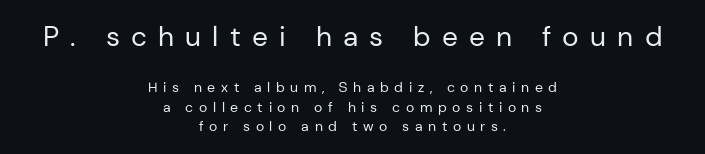
{"serif": "no", "italic": "no", "bold": "no", "weight": "regular", "width": "normal", "stroke_contrast": "low", "x_height": "medium", "monospaced": "no", "underline": "no", "align": "center", "line_spacing": "normal", "line_spacing_ratio": 1.36, "letter_spacing": "wide", "letter_spacing_em": 0.4, "larger_block": "first", "size_ratio": 2.0, "glyph_px": 28}
